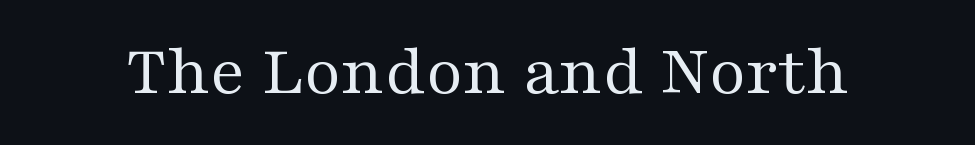
Is this a fixed-width face? No — the glyphs have proportional, varying widths. Tall strokes in this sample are plumb rather than angled. Yep, those are serifs on the letters. No chunkiness to these letters — they're not bold.
